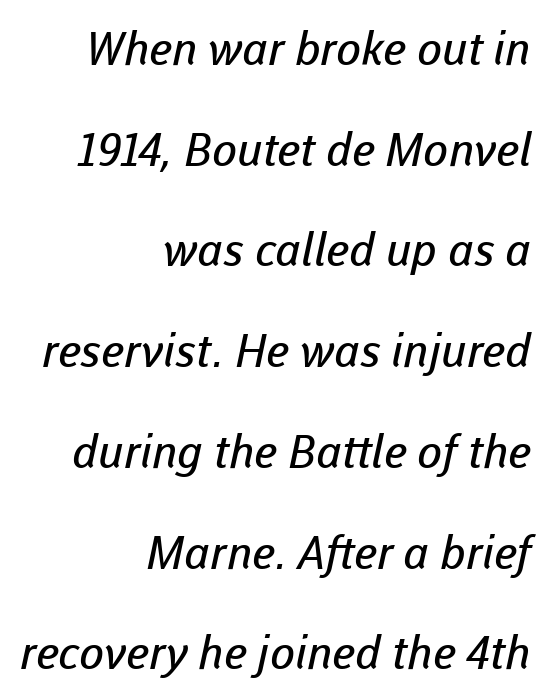
The image shows 46 px regular-weight sans-serif type; set right-aligned, loose line spacing (2.19x), normal letter spacing, not underlined; low stroke contrast and a medium x-height.
